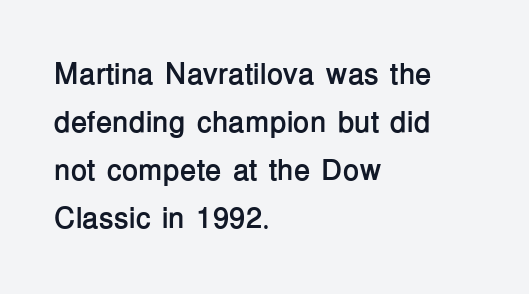
Posture: straight, roman, zero tilt. Character widths vary here, with narrow letters taking less room than wide ones. Standard letterfit; no display-style spreading of the glyphs. In terms of leading, this rendering sits right in the middle.
